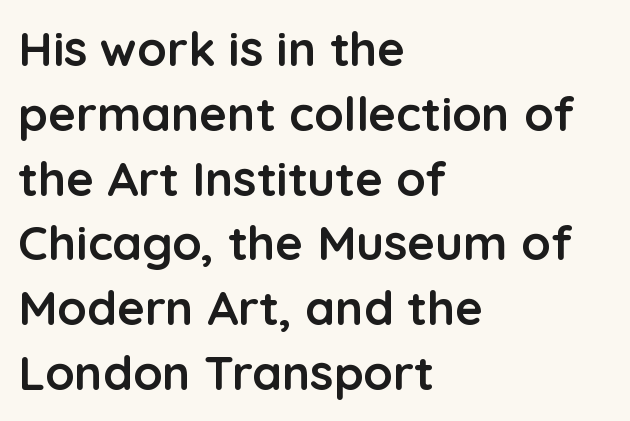
The image shows 48 px semibold sans-serif type, upright; set left-aligned, normal line spacing (1.35x), normal letter spacing, not underlined; low stroke contrast and a medium x-height.
